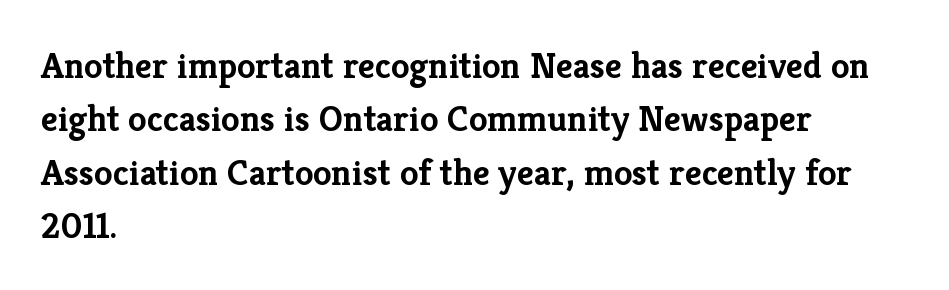
These lines are set flush left with a ragged right edge. Weight check: bold — yes, fully. Here the designer chose a conventional face with non-uniform glyph widths. A typesetter would call this zero additional tracking. The gap between lines stays unmarked.
